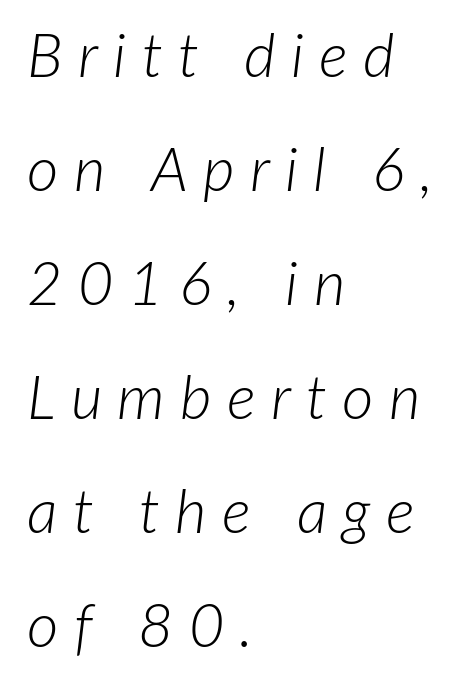
The image shows 61 px light type, italic (leaning right); set left-aligned, line spacing 1.87x, unusually wide letter spacing (+0.25 em), not underlined; low stroke contrast and a medium x-height.
